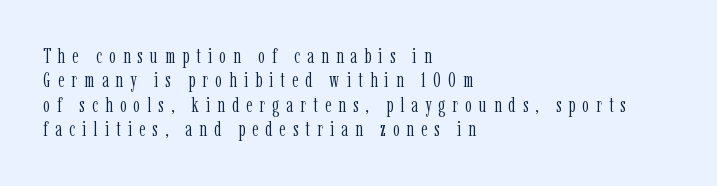
{"italic": "no", "bold": "no", "underline": "no", "align": "left", "line_spacing_ratio": 1.16, "letter_spacing": "wide", "letter_spacing_em": 0.34, "glyph_px": 21}
